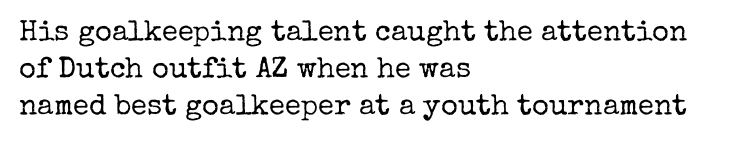
{"serif": "yes", "italic": "no", "bold": "no", "weight": "regular", "width": "normal", "stroke_contrast": "low", "x_height": "medium", "monospaced": "no", "underline": "no", "align": "left", "line_spacing": "normal", "line_spacing_ratio": 1.27, "letter_spacing": "normal", "letter_spacing_em": 0.0, "glyph_px": 29}
